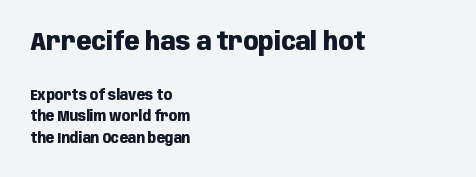
Q: Is the text bold? A: Yes.
Q: Is the text italic (slanted)? A: No, it is upright.
Q: Is the text underlined? A: No.
Q: How is the paragraph aligned? A: Left-aligned.
Q: Is the spacing between letters normal or unusually wide? A: Normal.
Q: Is the spacing between lines tight, normal or loose? A: Normal.
Q: Which block of text is set in a larger size, the first (top) or the second (bottom)? A: The first (top) one.
